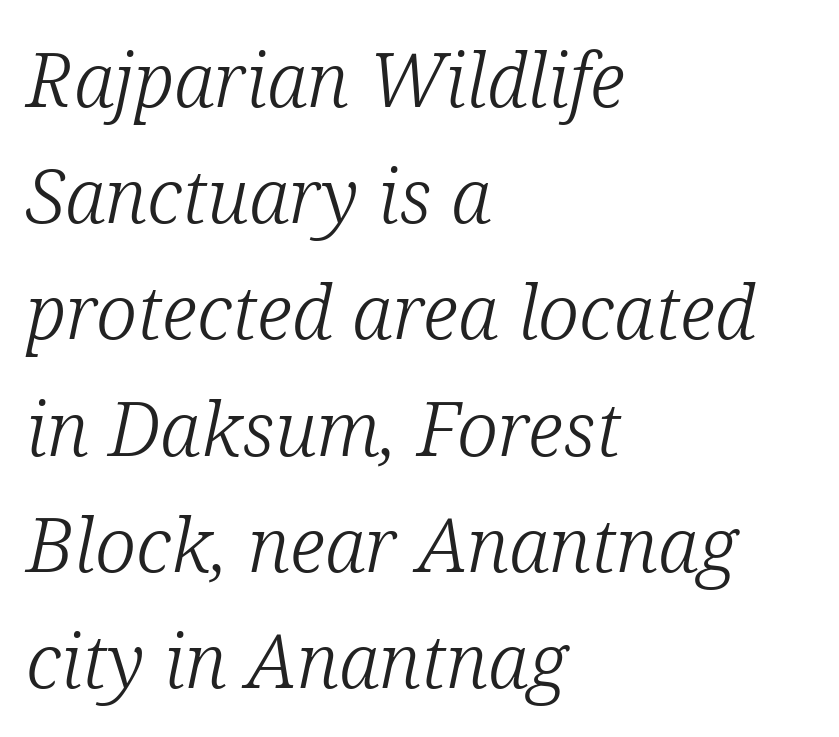
The image shows 75 px light serif type, italic (leaning right); set left-aligned, normal line spacing (1.55x), normal letter spacing, not underlined; low stroke contrast and a medium x-height.
